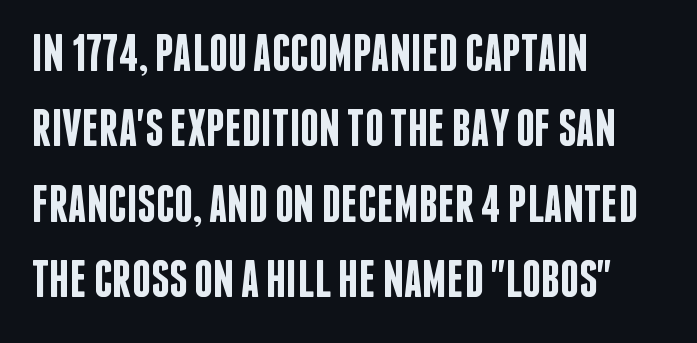
{"serif": "no", "italic": "no", "bold": "semi", "weight": "semibold", "width": "condensed", "stroke_contrast": "low", "x_height": "large", "monospaced": "no", "underline": "no", "align": "left", "line_spacing": "normal", "line_spacing_ratio": 1.45, "letter_spacing": "normal", "letter_spacing_em": 0.0, "glyph_px": 52}
